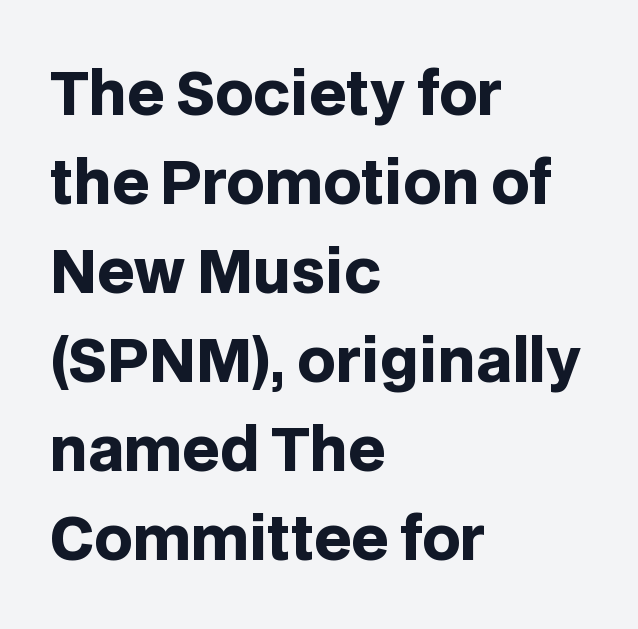
Compared with typical body copy, the letter spacing here is the same. Unmarked baselines from the first word to the last. Quick note: interline space is typical. Upright lettering throughout. This is heavy type, rendered in bold.
